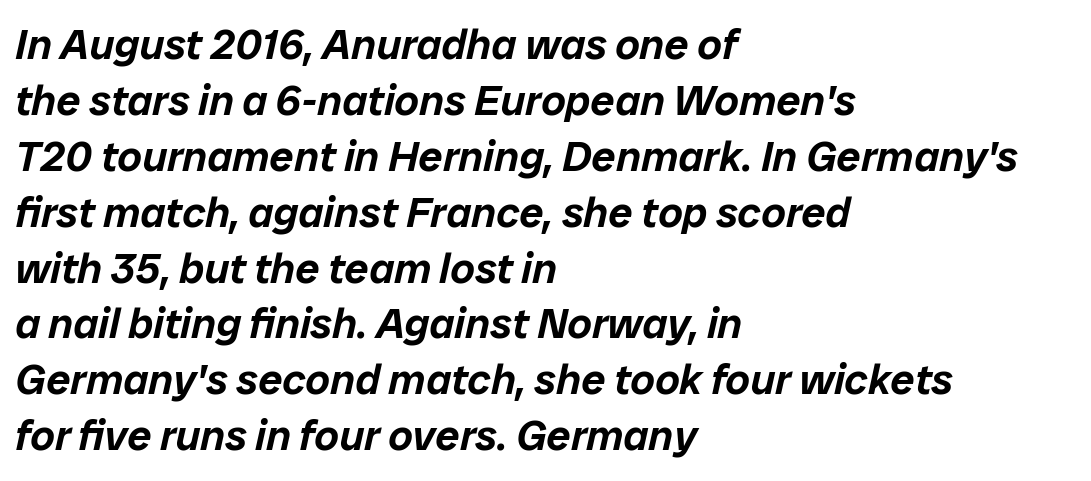
The image shows 43 px text type, italic (leaning right); set left-aligned, normal line spacing (1.3x), normal letter spacing, not underlined; low stroke contrast and a medium x-height.
